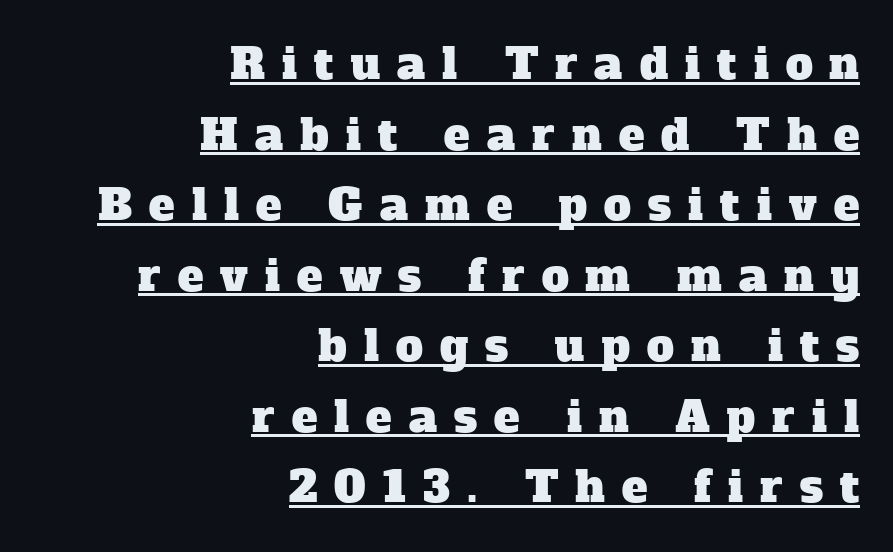
Typeset ragged left — the right edge is the straight one. The rendering uses the underline text-decoration. You can tell from the footed stems that serif type was used. A typesetter would call this proportional, since set widths differ per character. There is plenty of visible air inserted between adjacent glyphs.
